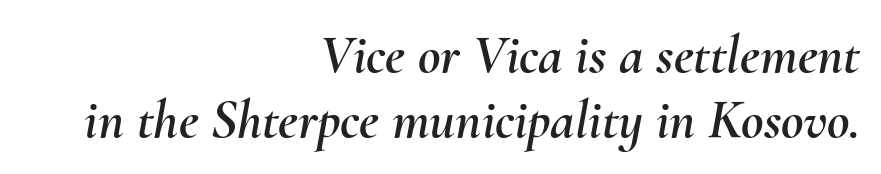
This rendering uses right alignment, leaving the left contour irregular. Glyph-to-glyph distance matches everyday printed text. Looks like regular typesetting: each glyph gets only the width it needs. Characters are canted at an angle relative to the baseline's perpendicular.
